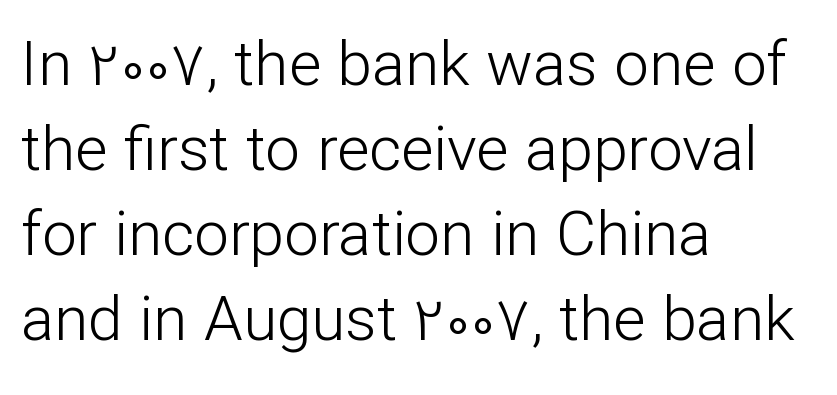
The image shows 62 px light sans-serif type, upright; set left-aligned, normal line spacing (1.37x), normal letter spacing, not underlined; low stroke contrast and a medium x-height.
